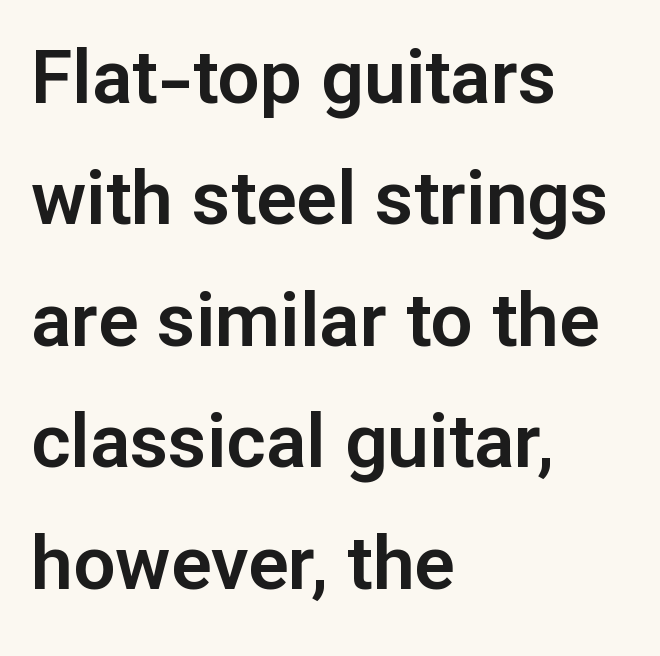
Q: Is the text italic (slanted)? A: No, it is upright.
Q: Is the typeface a serif or a sans-serif typeface? A: Sans-serif.
Q: Is the text underlined? A: No.
Q: How is the paragraph aligned? A: Left-aligned.
Q: Is the spacing between letters normal or unusually wide? A: Normal.
Q: Is the spacing between lines tight, normal or loose? A: Normal.
Q: Width (condensed, normal, or wide)? A: Normal.
Q: Stroke contrast? A: Low.
Q: x-height? A: Medium.
Q: Monospaced? A: No.
